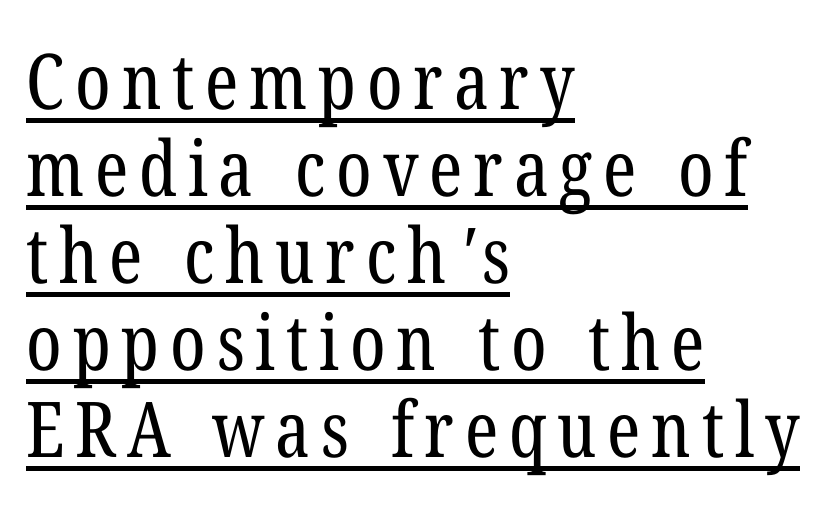
A typesetter would label this face a serif. The typesetter chose a ragged-right arrangement here. Each letter keeps its own natural width here, so spacing adapts to shape. The typesetter has applied underlining to the passage shown.
